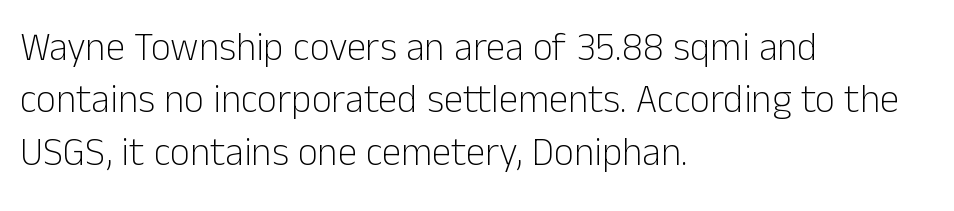
The image shows 39 px light sans-serif type, upright; set left-aligned, normal line spacing (1.34x), normal letter spacing, not underlined; low stroke contrast and a medium x-height.
